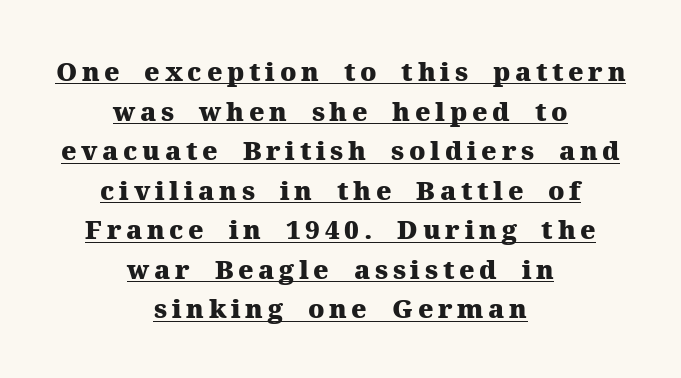
Q: Is the text bold? A: Yes.
Q: Is the text italic (slanted)? A: No, it is upright.
Q: Is the text underlined? A: Yes.
Q: How is the paragraph aligned? A: Centered.
Q: Is the spacing between lines tight, normal or loose? A: Normal.
